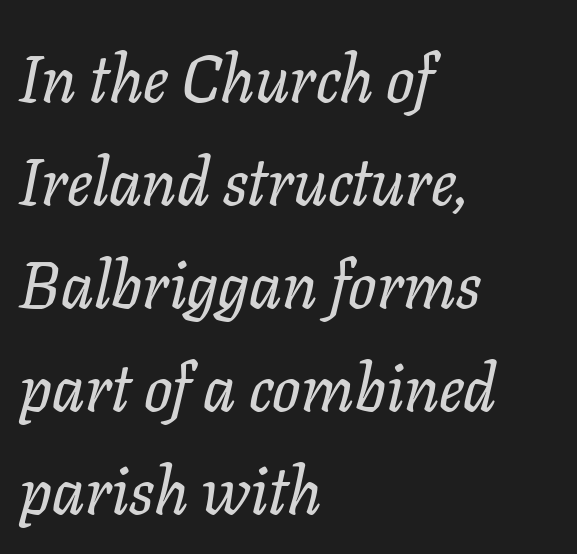
Q: Is the text italic (slanted)? A: Yes, it leans right by about 11 degrees.
Q: Is the typeface a serif or a sans-serif typeface? A: Serif.
Q: Is the text underlined? A: No.
Q: How is the paragraph aligned? A: Left-aligned.
Q: Is the spacing between letters normal or unusually wide? A: Normal.
Q: Is the spacing between lines tight, normal or loose? A: Normal.
Q: Width (condensed, normal, or wide)? A: Normal.
Q: Stroke contrast? A: Low.
Q: x-height? A: Medium.
Q: Monospaced? A: No.
